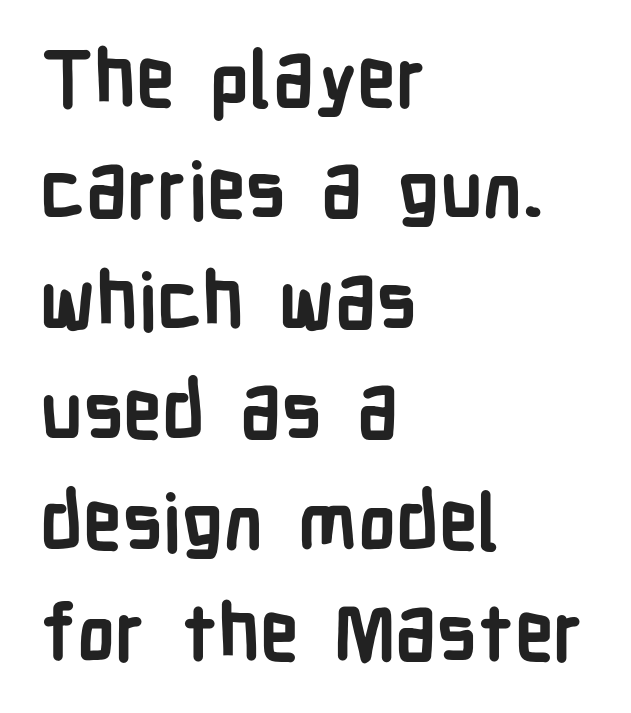
The letters carry no serifs — their stems end cleanly without finishing strokes. Every letter is thick-stroked: bold, no question. Here the designer chose a conventional face with non-uniform glyph widths. When letters stand straight like this, we call the style roman or upright. Only glyphs here, with clear space below each row. How would I describe the line gaps? Plain and ordinary.
